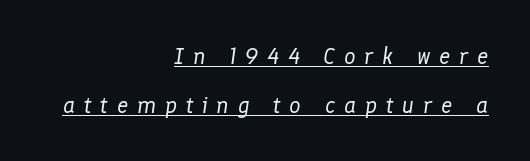
Q: Is the text bold? A: No.
Q: Is the text italic (slanted)? A: Yes, it leans right by about 8 degrees.
Q: Is the text underlined? A: Yes.
Q: How is the paragraph aligned? A: Right-aligned.
Q: Is the spacing between letters normal or unusually wide? A: Unusually wide.
Q: Is the spacing between lines tight, normal or loose? A: Loose.
